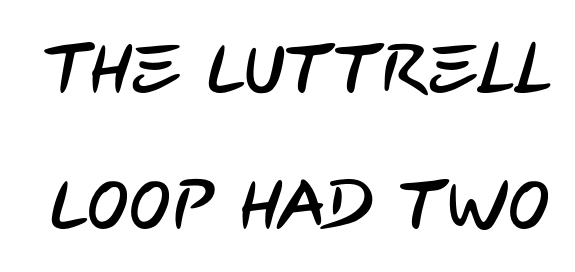
The image shows 70 px condensed sans-serif type; set loose line spacing (1.95x), normal letter spacing, not underlined; low stroke contrast and a large x-height.
